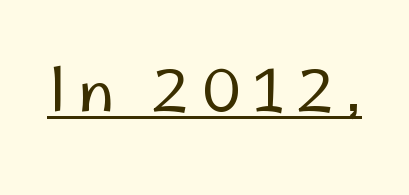
Character widths vary here, with narrow letters taking less room than wide ones. On a weight scale, this lands at 450 or below. Unlike a traditional serif, this face leaves its strokes unadorned. Emphasis is given by a line drawn under the lettering. The letters stand straight up with perfectly vertical stems.
